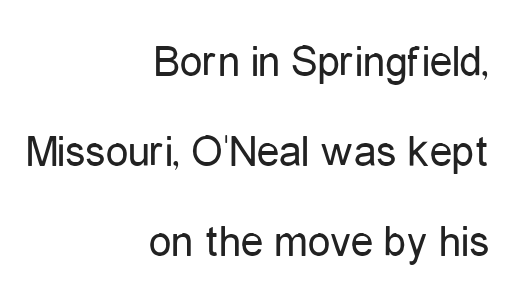
The image shows 45 px regular-weight, condensed sans-serif type, upright; set right-aligned, loose line spacing (2.0x), normal letter spacing, not underlined; low stroke contrast and a medium x-height.
